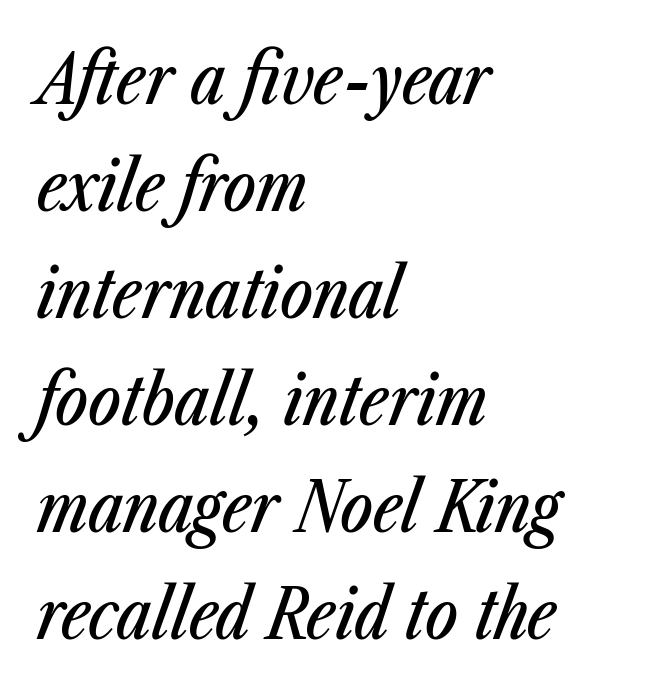
Varying glyph widths throughout — classic text-font behaviour. The space between consecutive lines is moderate. Looking at the ascenders, they clearly lean. Inter-character spacing is left at the font's built-in metrics.
